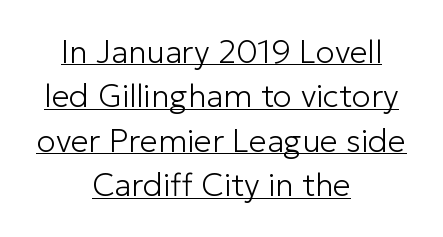
Q: Is the text bold? A: No.
Q: Is the text italic (slanted)? A: No, it is upright.
Q: Is the typeface a serif or a sans-serif typeface? A: Sans-serif.
Q: Is the text underlined? A: Yes.
Q: How is the paragraph aligned? A: Centered.
Q: Is the spacing between letters normal or unusually wide? A: Normal.
Q: Is the spacing between lines tight, normal or loose? A: Normal.
Q: Width (condensed, normal, or wide)? A: Normal.
Q: Stroke contrast? A: Low.
Q: x-height? A: Medium.
Q: Monospaced? A: No.
